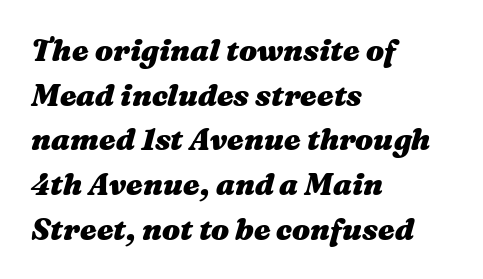
The image shows 30 px heavy, wide type, italic (leaning right); set left-aligned, normal line spacing (1.49x), normal letter spacing, not underlined; medium stroke contrast and a medium x-height.
